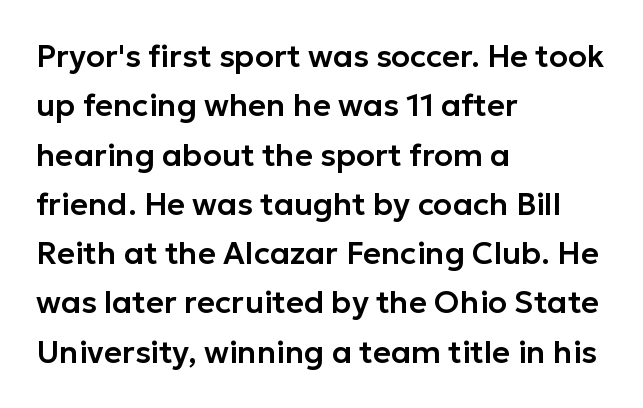
The image shows 31 px sans-serif type, upright; set left-aligned, normal line spacing (1.59x), normal letter spacing, not underlined; low stroke contrast and a medium x-height.
